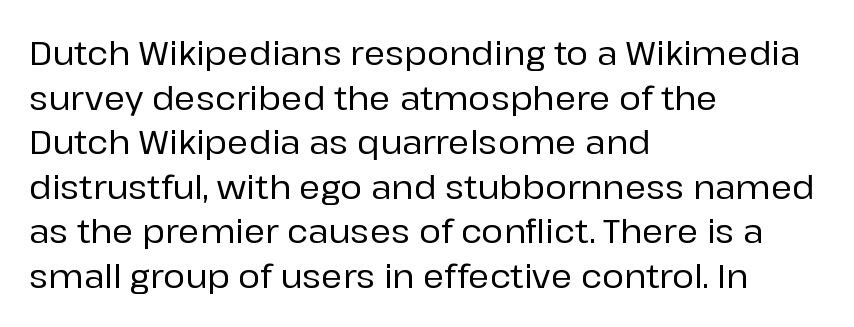
The image shows 33 px sans-serif type, upright; set left-aligned, normal line spacing (1.35x), normal letter spacing, not underlined; low stroke contrast and a medium x-height.
